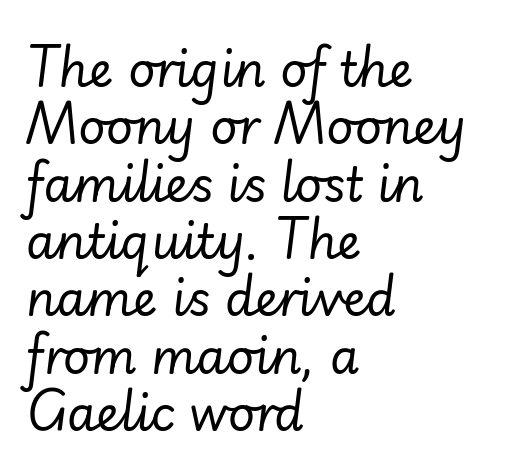
Q: Is the text bold? A: No.
Q: Is the text italic (slanted)? A: Yes, it leans right by about 7 degrees.
Q: Is the text underlined? A: No.
Q: How is the paragraph aligned? A: Left-aligned.
Q: Is the spacing between letters normal or unusually wide? A: Normal.
Q: Width (condensed, normal, or wide)? A: Normal.
Q: Stroke contrast? A: Low.
Q: x-height? A: Small.
Q: Monospaced? A: No.
